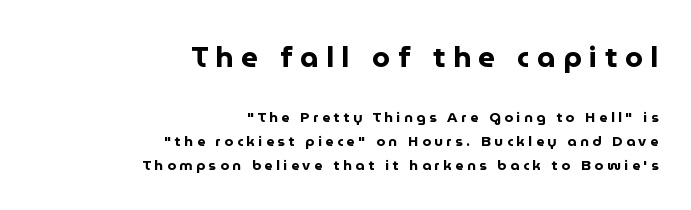
Substantial extra tracking has been applied to these lines. A typesetter would call this proportional, since set widths differ per character. Summary of weight: heavy, a full bold. Does the copy run flush right? Yes — the right margin is perfectly even. The passage shown is not underscored anywhere. In this sample the first text group is rendered at the bigger scale.
